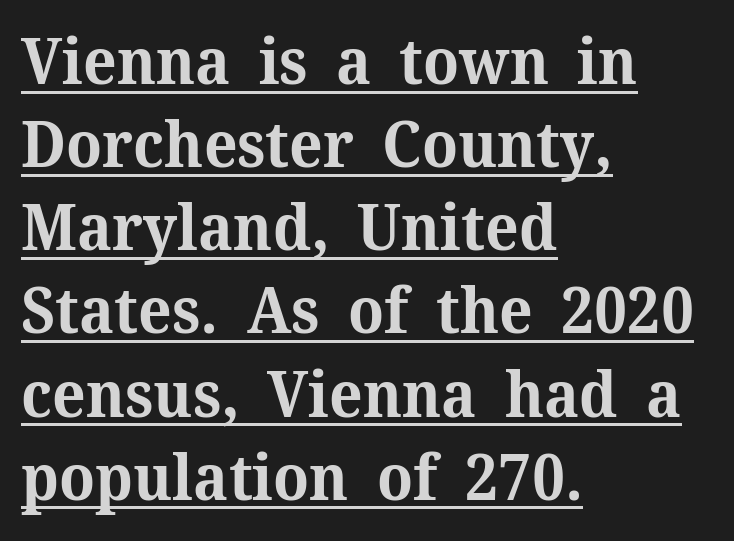
Designer's note — italics off, roman on. Underlined type. The vertical gap from one line to the next is medium. The rendering uses natural spacing where letterforms have individual widths.
